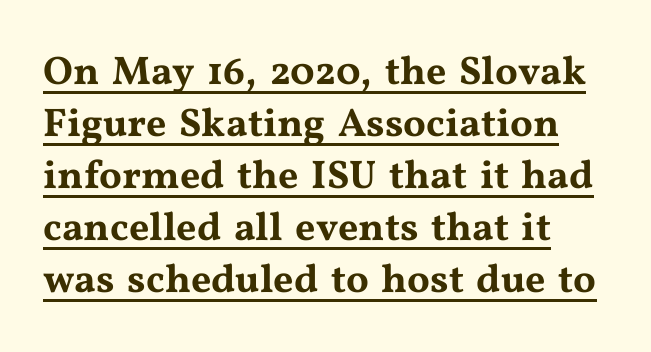
The image shows 40 px wide serif type, upright; set left-aligned, normal line spacing (1.3x), normal letter spacing, underlined; medium stroke contrast and a medium x-height.
